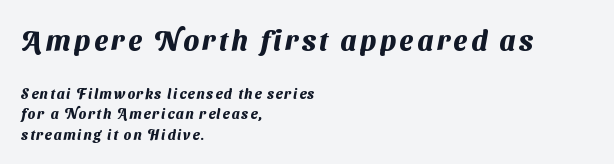
The image shows 28 px heavy sans-serif type; set left-aligned, normal line spacing (1.45x), not underlined; the first (top) block is 2.0x larger; medium stroke contrast and a medium x-height.
